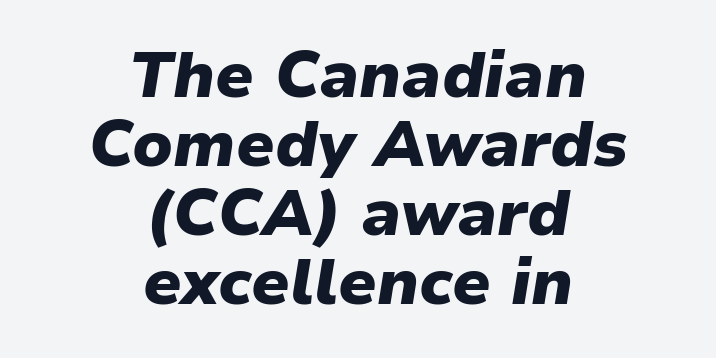
The image shows 65 px heavy type, italic (leaning right); set centered, tight line spacing (1.06x), normal letter spacing, not underlined; low stroke contrast and a medium x-height.
